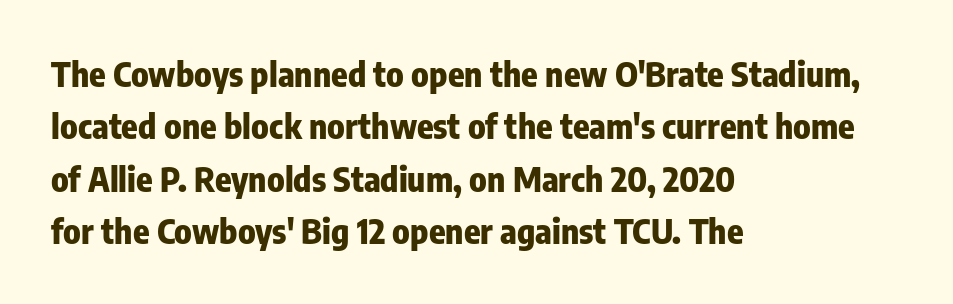
{"serif": "no", "italic": "no", "bold": "yes", "weight": "heavy", "width": "condensed", "stroke_contrast": "low", "x_height": "medium", "monospaced": "no", "underline": "no", "align": "left", "line_spacing": "normal", "line_spacing_ratio": 1.54, "letter_spacing": "normal", "letter_spacing_em": 0.0, "glyph_px": 34}
